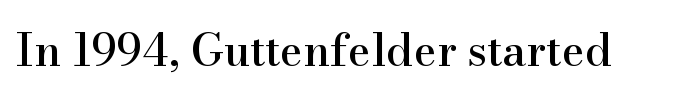
Posture: upright roman. The characters display serif detailing at their extremities. Compared with typical body copy, the letter spacing here is the same. Varying glyph widths throughout — classic text-font behaviour.
